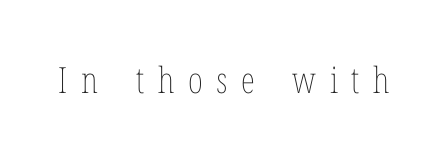
{"italic": "no", "bold": "no", "weight": "thin", "width": "condensed", "stroke_contrast": "low", "x_height": "medium", "monospaced": "no", "underline": "no", "letter_spacing": "wide", "letter_spacing_em": 0.38, "glyph_px": 36}
